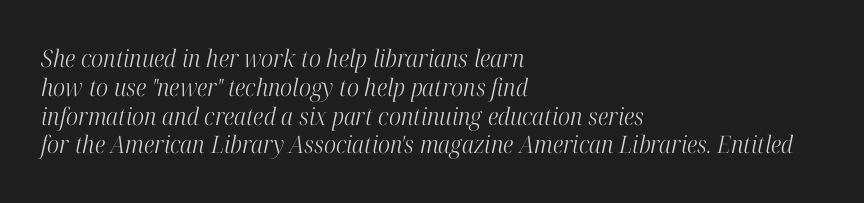
The image shows 24 px text type, italic (leaning right); set left-aligned, line spacing 1.2x, normal letter spacing, not underlined.
